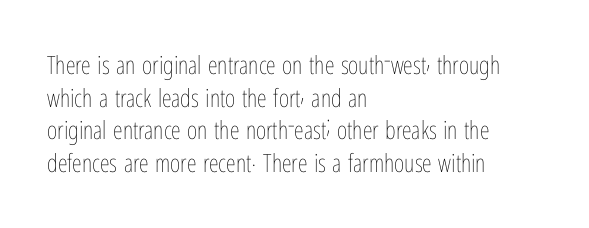
What's the leading like? Ordinary, nothing unusual. The passage shown has conventional tracking throughout. The typography opts for an upright posture over an oblique one. The passage is arranged the way most books set body copy — flush left.
